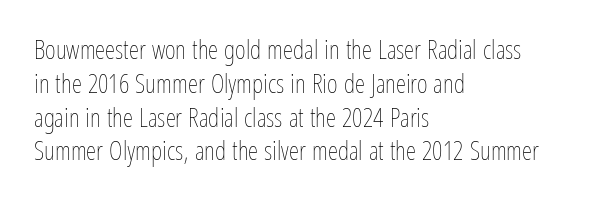
The image shows 26 px text type, upright; set left-aligned, normal line spacing (1.3x), normal letter spacing, not underlined.
